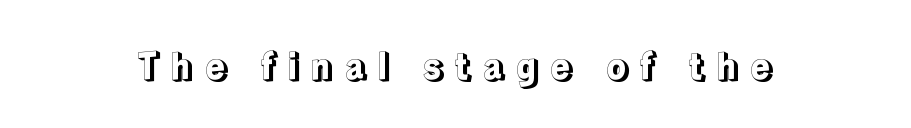
The image shows 37 px text type, upright; set unusually wide letter spacing (+0.28 em), not underlined; a medium x-height.
